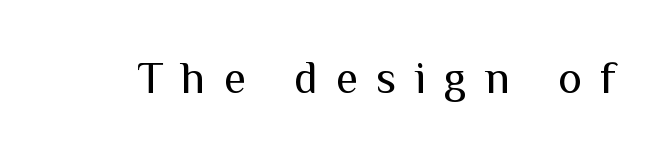
On a weight scale, this lands at 450 or below. Grotesque or geometric, the face here clearly has no serifs. Spacing between characters has been opened up far beyond the box default. Notice how the stems are strictly vertical — no italics here. Honestly, there is no underline to notice here at all.
